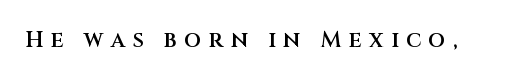
The image shows 22 px text type, upright; set unusually wide letter spacing (+0.34 em), not underlined.
